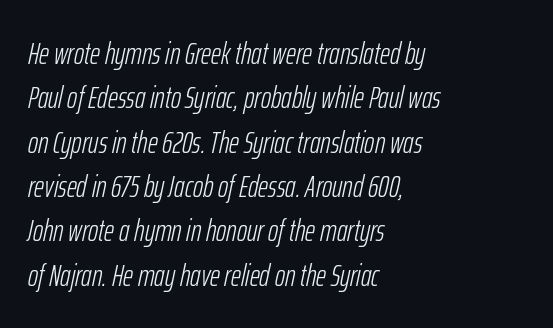
Short note: letters normally spaced. Underline: absent. In terms of leading, this rendering sits right in the middle. Would a proofreader flag this as italicized? Yes. The weight tops out at a normal text grade.
